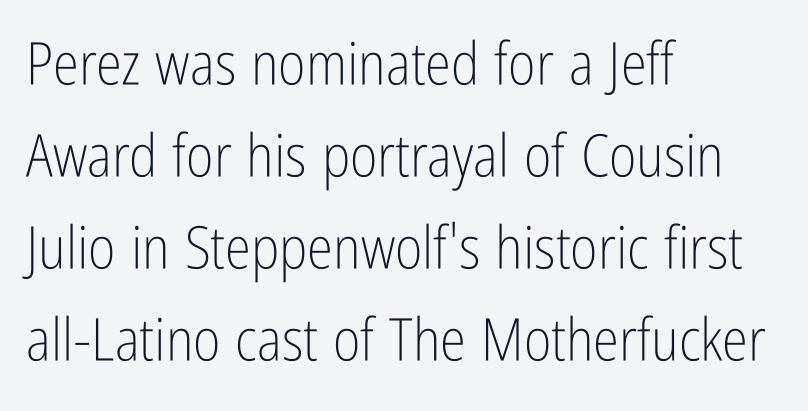
{"serif": "no", "italic": "no", "bold": "no", "weight": "light", "width": "condensed", "stroke_contrast": "low", "x_height": "medium", "monospaced": "no", "underline": "no", "align": "left", "line_spacing": "normal", "line_spacing_ratio": 1.56, "letter_spacing": "normal", "letter_spacing_em": 0.0, "glyph_px": 59}
